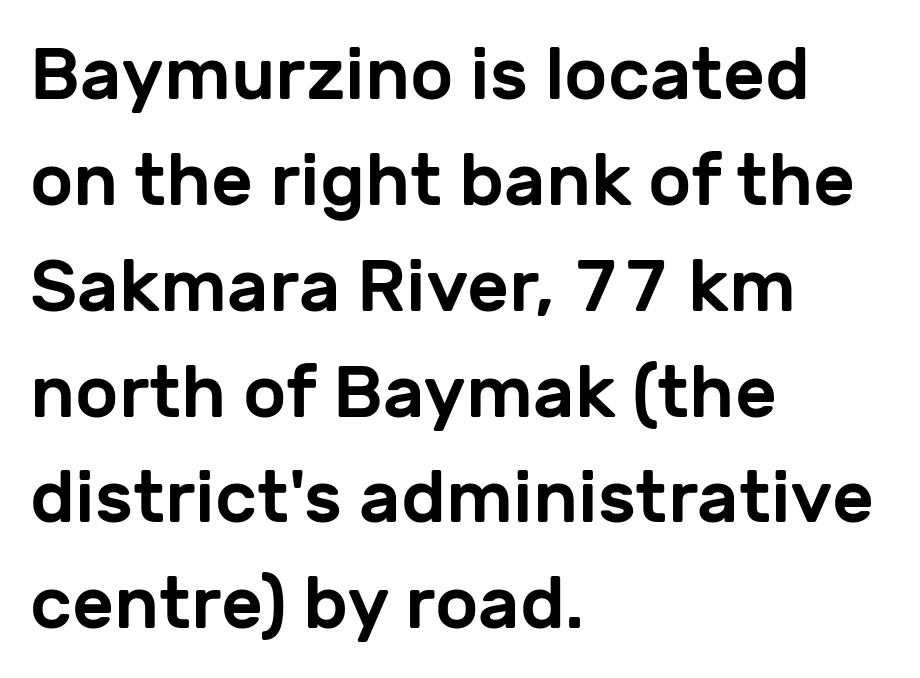
No word sits above an underline. Nobody touched the tracking dial on this one. Is the block centered? No — it sits flush against the left margin. Serifs: no, the terminals of the letterforms are clean. The letters advance in unequal steps, a hallmark of proportional type. If you drew a line through each stem, it would be perfectly vertical.
